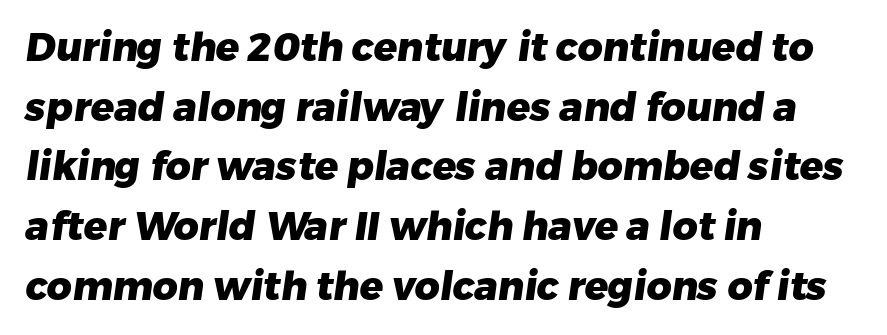
{"serif": "no", "bold": "yes", "weight": "heavy", "width": "normal", "stroke_contrast": "low", "x_height": "medium", "monospaced": "no", "underline": "no", "align": "left", "line_spacing": "normal", "line_spacing_ratio": 1.53, "letter_spacing": "normal", "letter_spacing_em": 0.0, "glyph_px": 39}
